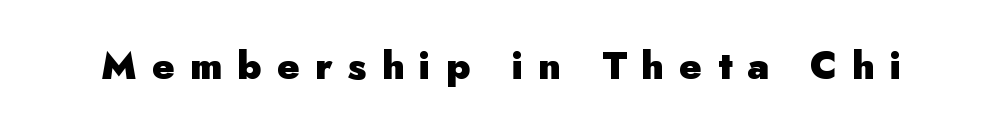
The image shows 38 px heavy sans-serif type, upright; set unusually wide letter spacing (+0.4 em), not underlined; low stroke contrast and a small x-height.
